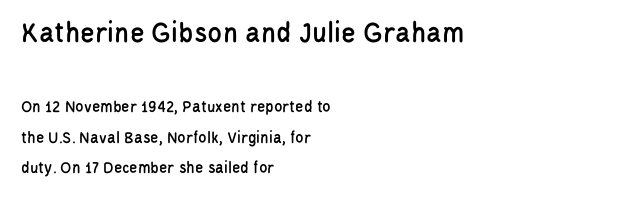
{"serif": "no", "italic": "no", "width": "condensed", "stroke_contrast": "low", "x_height": "large", "monospaced": "no", "underline": "no", "align": "left", "line_spacing_ratio": 1.82, "letter_spacing": "normal", "letter_spacing_em": 0.0, "larger_block": "first", "size_ratio": 1.76, "glyph_px": 30}
